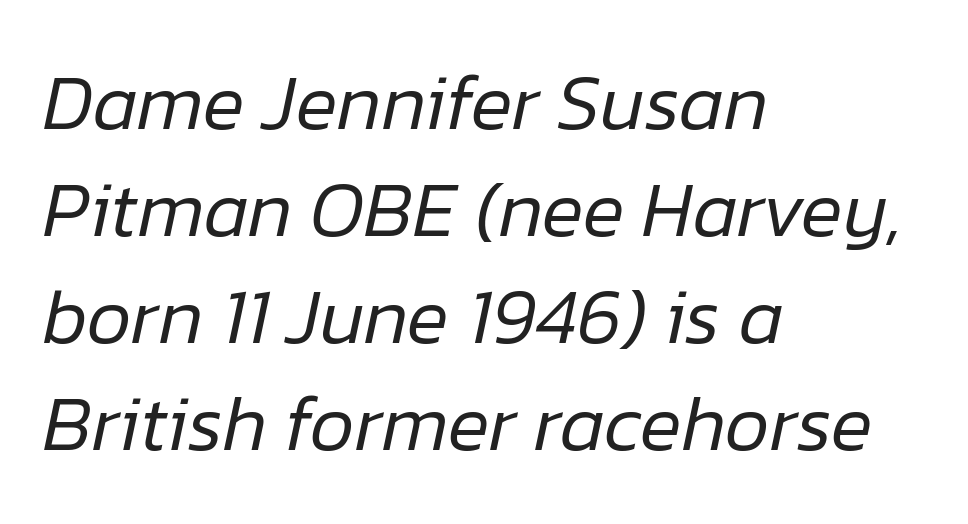
{"italic": "yes", "lean": "right", "slant_degrees": 12, "bold": "no", "weight": "regular", "width": "normal", "stroke_contrast": "low", "x_height": "medium", "monospaced": "no", "underline": "no", "align": "left", "line_spacing": "normal", "line_spacing_ratio": 1.37, "letter_spacing": "normal", "letter_spacing_em": 0.0, "glyph_px": 78}
